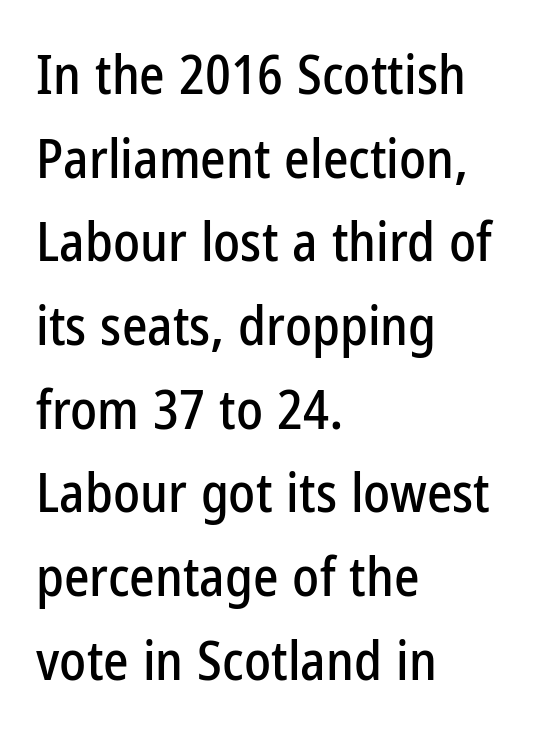
Vertical spacing — default. Vertical strokes here are truly vertical. Classification — sans serif. Each letter keeps its own natural width here, so spacing adapts to shape. Type without underlining. Reading down the block, your eye returns to a fixed left position each line.
